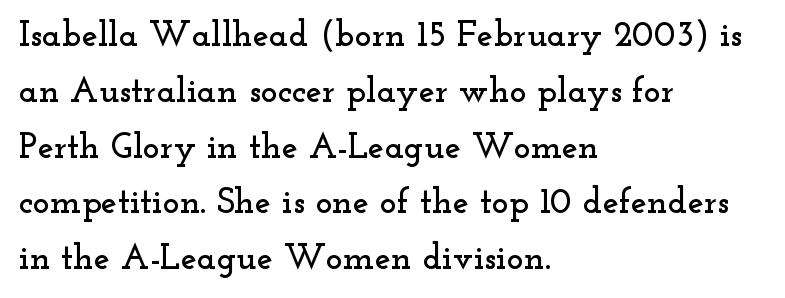
The image shows 36 px wide serif type, upright; set left-aligned, normal line spacing (1.55x), normal letter spacing, not underlined; low stroke contrast and a small x-height.
